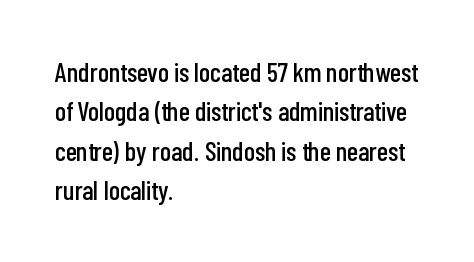
{"italic": "no", "underline": "no", "align": "left", "line_spacing": "normal", "line_spacing_ratio": 1.46, "letter_spacing": "normal", "letter_spacing_em": 0.0, "glyph_px": 27}
